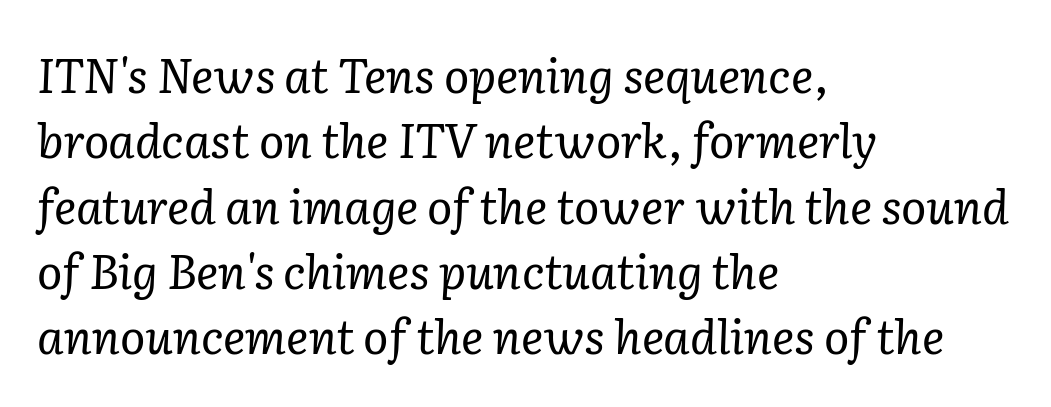
Alignment: flush left. Stroke terminals: seriffed. Summary of vertical rhythm: regular, with standard interline spacing. Words float on clear page, feet unadorned.
